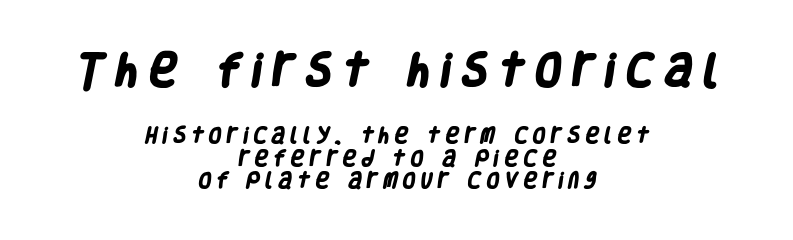
Q: Is the text bold? A: Yes.
Q: Is the typeface a serif or a sans-serif typeface? A: Sans-serif.
Q: Is the text underlined? A: No.
Q: How is the paragraph aligned? A: Centered.
Q: Is the spacing between letters normal or unusually wide? A: Unusually wide.
Q: Which block of text is set in a larger size, the first (top) or the second (bottom)? A: The first (top) one.
Q: Width (condensed, normal, or wide)? A: Condensed.
Q: Stroke contrast? A: Low.
Q: x-height? A: Large.
Q: Monospaced? A: No.
